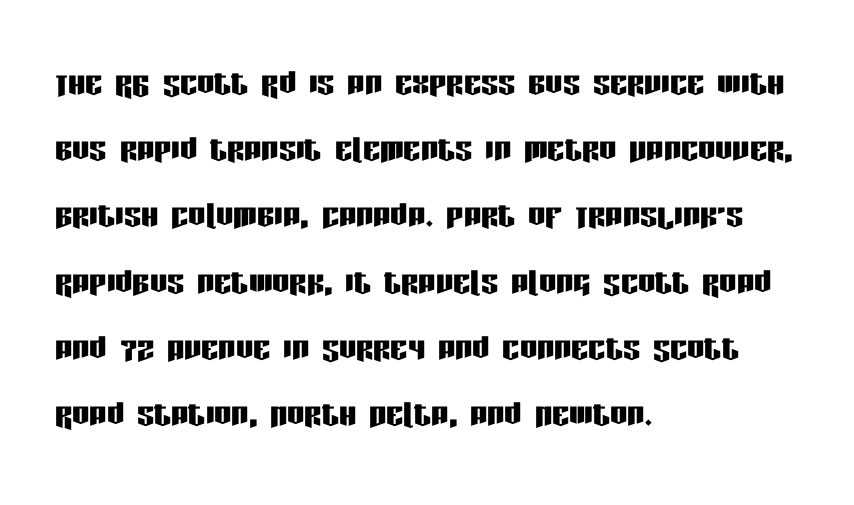
The image shows 43 px condensed sans-serif type, upright; set left-aligned, normal line spacing (1.54x), normal letter spacing, not underlined; low stroke contrast and a large x-height.
